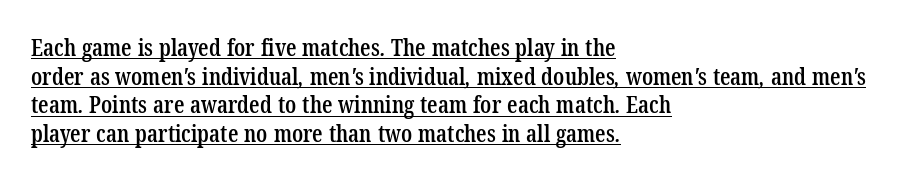
{"bold": "semi", "underline": "yes", "align": "left", "line_spacing": "normal", "line_spacing_ratio": 1.25, "letter_spacing": "normal", "letter_spacing_em": 0.0, "glyph_px": 23}
